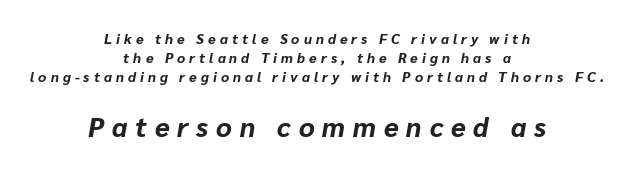
The image shows 27 px bold type, italic (leaning right); set centered, normal line spacing (1.37x), unusually wide letter spacing (+0.29 em), not underlined; the second (bottom) block is 1.93x larger.
